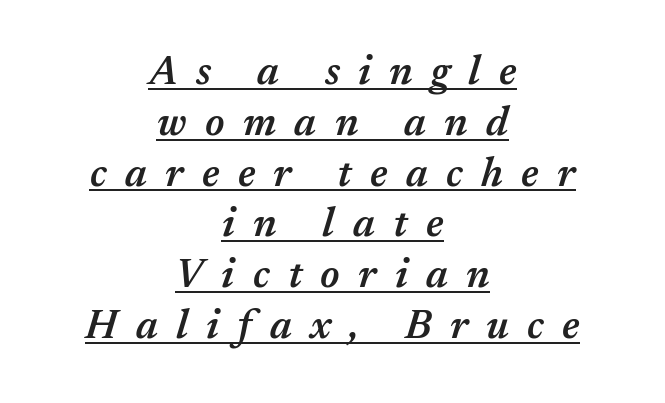
{"italic": "yes", "lean": "right", "slant_degrees": 17, "bold": "semi", "weight": "semibold", "width": "normal", "stroke_contrast": "medium", "x_height": "medium", "monospaced": "no", "underline": "yes", "align": "center", "line_spacing": "normal", "line_spacing_ratio": 1.27, "letter_spacing": "wide", "letter_spacing_em": 0.46, "glyph_px": 40}
